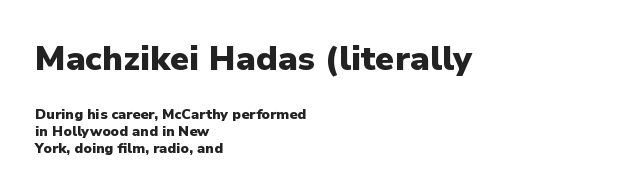
Q: Is the text bold? A: Yes.
Q: Is the text italic (slanted)? A: No, it is upright.
Q: Is the typeface a serif or a sans-serif typeface? A: Sans-serif.
Q: Is the text underlined? A: No.
Q: How is the paragraph aligned? A: Left-aligned.
Q: Is the spacing between letters normal or unusually wide? A: Normal.
Q: Which block of text is set in a larger size, the first (top) or the second (bottom)? A: The first (top) one.
Q: Width (condensed, normal, or wide)? A: Normal.
Q: Stroke contrast? A: Low.
Q: x-height? A: Medium.
Q: Monospaced? A: No.
